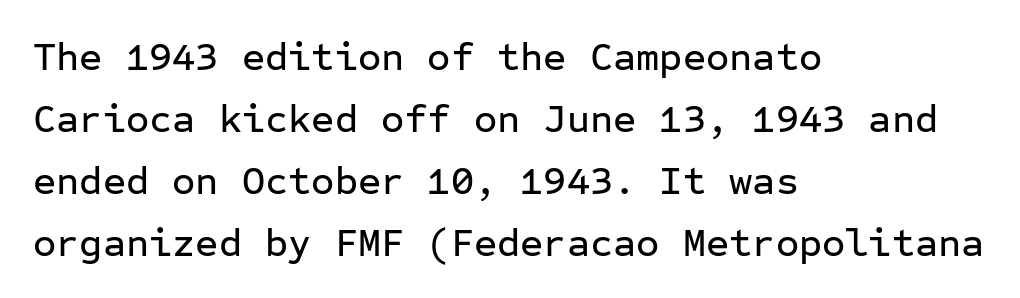
The image shows 40 px sans-serif type, upright, monospaced; set left-aligned, normal line spacing (1.55x), normal letter spacing, not underlined; low stroke contrast and a medium x-height.
